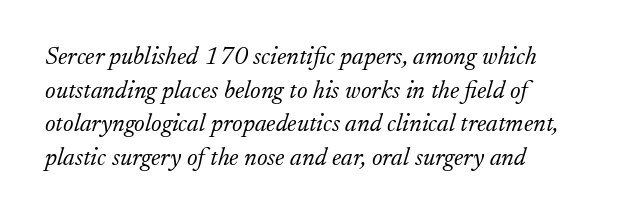
The image shows 25 px text type, italic (leaning right); set left-aligned, normal line spacing (1.35x), normal letter spacing, not underlined.
